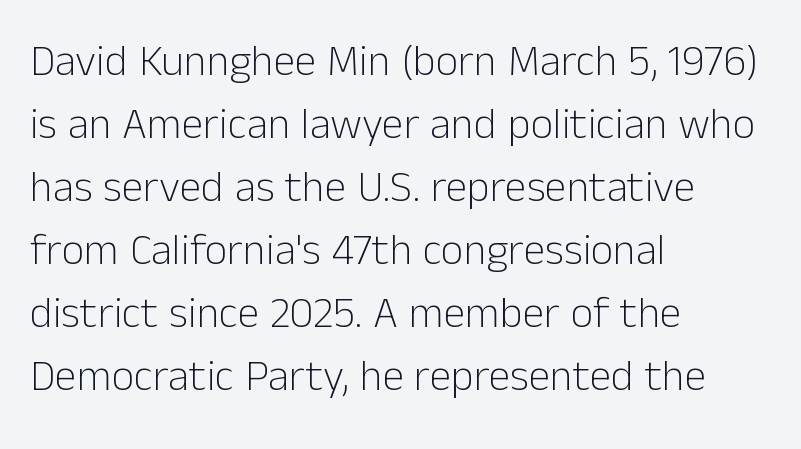
The image shows 44 px light sans-serif type, upright; set left-aligned, normal line spacing (1.43x), normal letter spacing, not underlined; low stroke contrast and a medium x-height.
